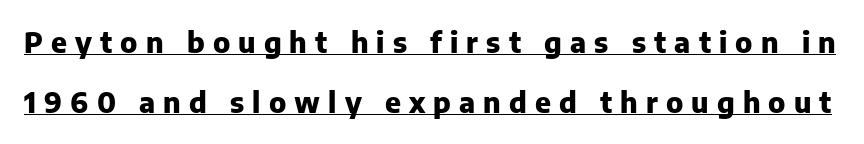
Heavy-handed strokes throughout: this text is bold. Proportional: the letters do not fall into vertical columns. The tracking jumps out immediately: characters are airy and widely separated. What's the leading like? Stretched, with rows far apart. A sans-serif font was chosen for this passage.
